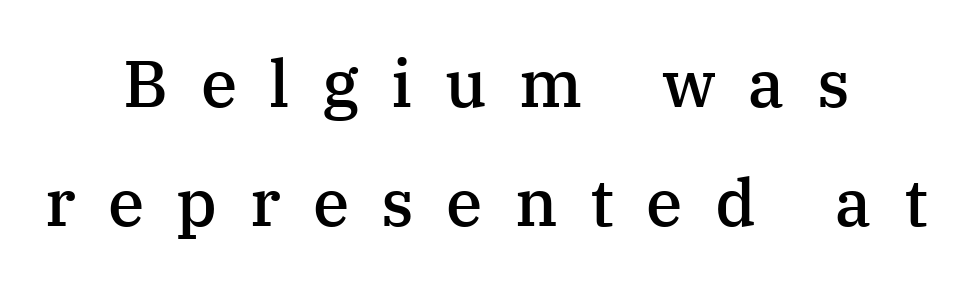
Q: Is the text bold? A: Semi-bold.
Q: Is the text italic (slanted)? A: No, it is upright.
Q: Is the typeface a serif or a sans-serif typeface? A: Serif.
Q: Is the text underlined? A: No.
Q: How is the paragraph aligned? A: Centered.
Q: Is the spacing between letters normal or unusually wide? A: Unusually wide.
Q: Width (condensed, normal, or wide)? A: Normal.
Q: Stroke contrast? A: Medium.
Q: x-height? A: Medium.
Q: Monospaced? A: No.
